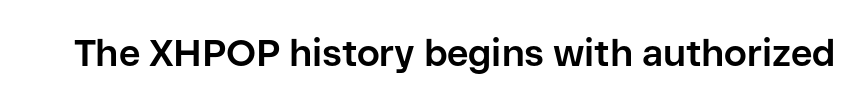
The image shows 37 px bold sans-serif type, upright; set normal letter spacing, not underlined; low stroke contrast and a medium x-height.
